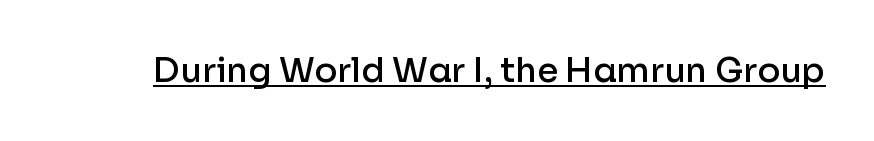
{"serif": "no", "italic": "no", "bold": "semi", "weight": "semibold", "width": "normal", "stroke_contrast": "low", "x_height": "medium", "monospaced": "no", "underline": "yes", "letter_spacing": "normal", "letter_spacing_em": 0.0, "glyph_px": 34}
